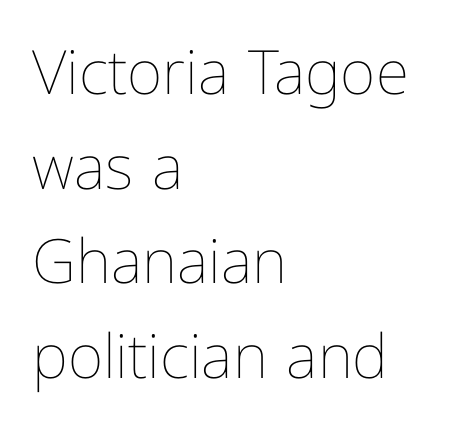
Q: Is the text bold? A: No.
Q: Is the text italic (slanted)? A: No, it is upright.
Q: Is the text underlined? A: No.
Q: How is the paragraph aligned? A: Left-aligned.
Q: Is the spacing between letters normal or unusually wide? A: Normal.
Q: Is the spacing between lines tight, normal or loose? A: Normal.
Q: Width (condensed, normal, or wide)? A: Condensed.
Q: Stroke contrast? A: Low.
Q: x-height? A: Medium.
Q: Monospaced? A: No.
